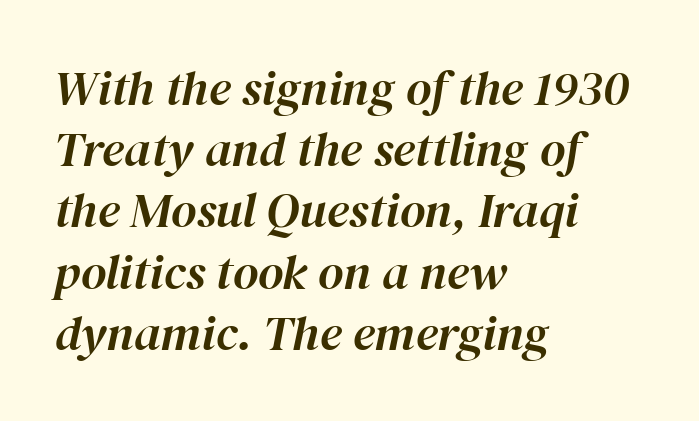
These lines are set flush left with a ragged right edge. In terms of posture, this sample is oblique. You could not count columns in this text — the font is proportionally spaced. A typesetter would call this zero additional tracking. A clean baseline with only descenders dipping below it.
